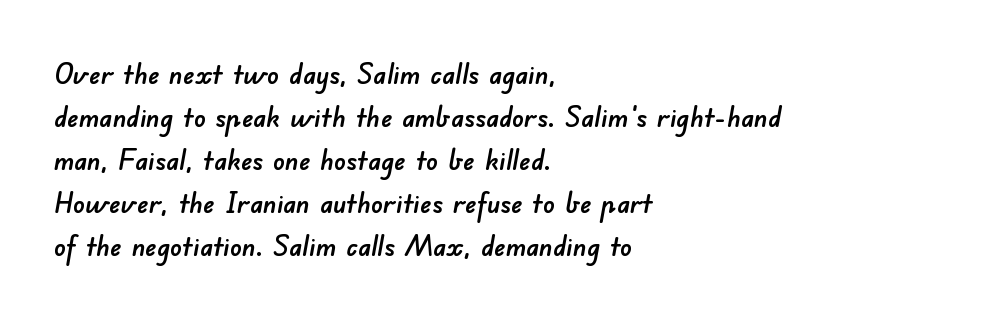
The image shows 29 px sans-serif type; set left-aligned, normal line spacing (1.48x), normal letter spacing, not underlined; low stroke contrast and a small x-height.
